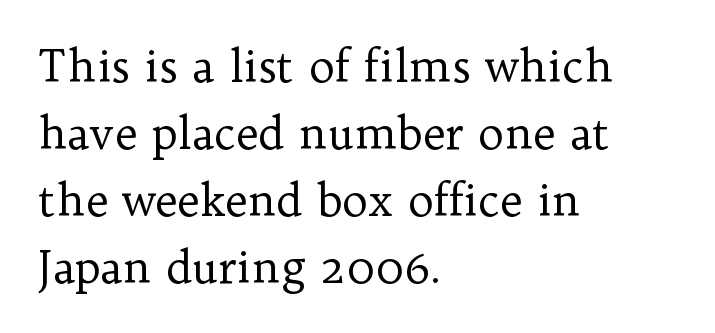
The image shows 44 px regular-weight serif type, upright; set left-aligned, normal line spacing (1.52x), normal letter spacing, not underlined; low stroke contrast and a medium x-height.
